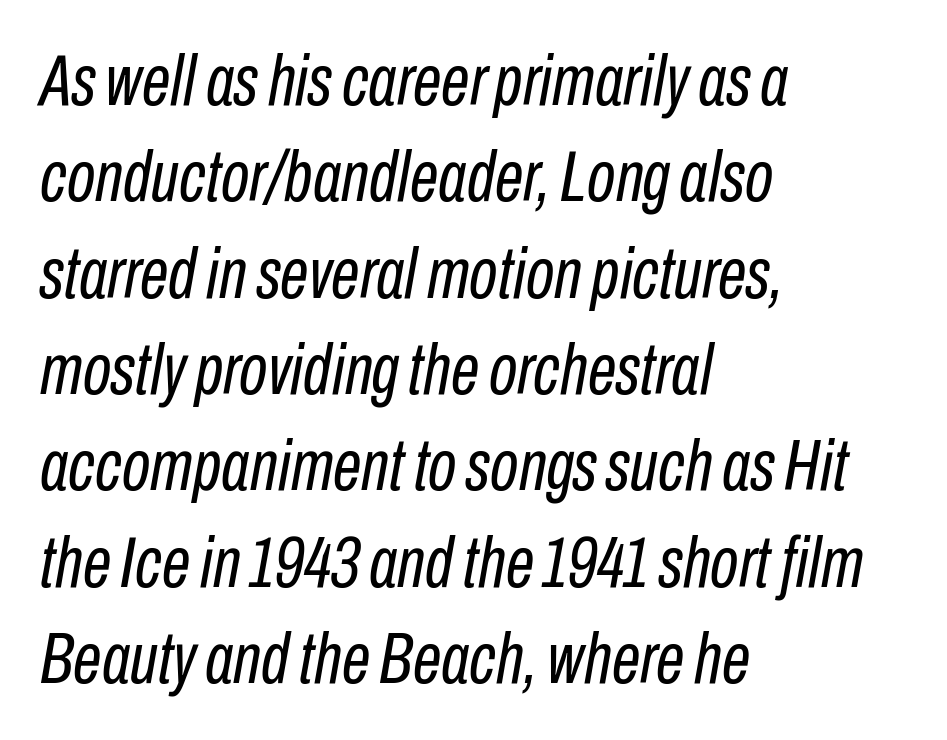
Q: Is the text bold? A: No.
Q: Is the text italic (slanted)? A: Yes, it leans right by about 10 degrees.
Q: Is the text underlined? A: No.
Q: How is the paragraph aligned? A: Left-aligned.
Q: Is the spacing between letters normal or unusually wide? A: Normal.
Q: Is the spacing between lines tight, normal or loose? A: Normal.
Q: Width (condensed, normal, or wide)? A: Condensed.
Q: Stroke contrast? A: Low.
Q: x-height? A: Medium.
Q: Monospaced? A: No.
